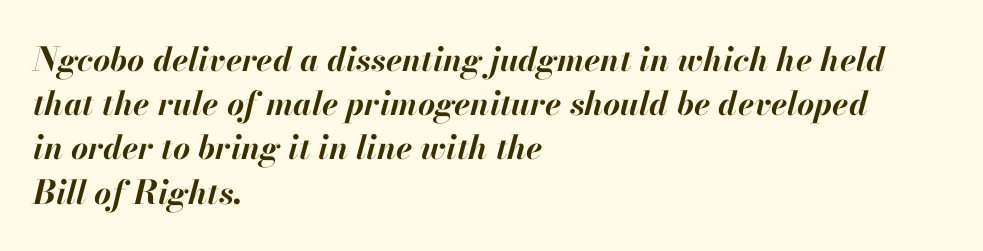
{"italic": "yes", "lean": "right", "slant_degrees": 13, "bold": "yes", "weight": "bold", "width": "normal", "stroke_contrast": "high", "x_height": "small", "monospaced": "no", "underline": "no", "align": "left", "line_spacing": "normal", "line_spacing_ratio": 1.34, "letter_spacing": "normal", "letter_spacing_em": 0.0, "glyph_px": 33}
